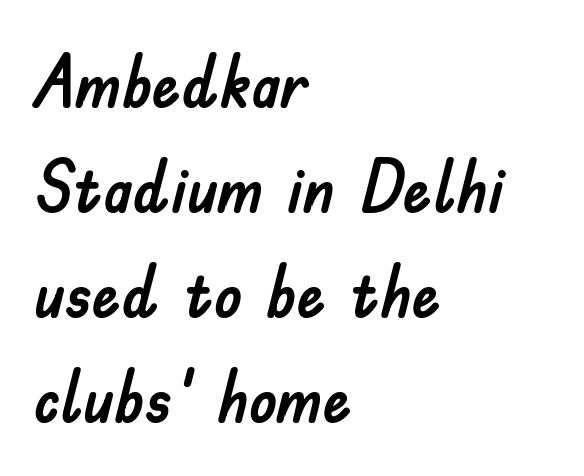
The image shows 72 px sans-serif type; set left-aligned, normal line spacing (1.46x), normal letter spacing, not underlined; low stroke contrast and a small x-height.
